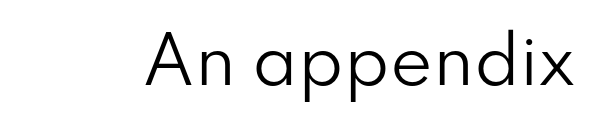
The image shows 64 px regular-weight sans-serif type, upright; set normal letter spacing, not underlined; low stroke contrast and a small x-height.
